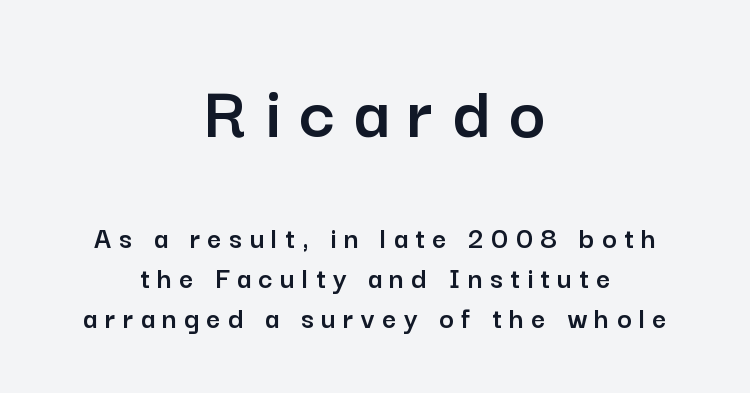
Q: Is the text italic (slanted)? A: No, it is upright.
Q: Is the typeface a serif or a sans-serif typeface? A: Sans-serif.
Q: Is the text underlined? A: No.
Q: How is the paragraph aligned? A: Centered.
Q: Is the spacing between letters normal or unusually wide? A: Unusually wide.
Q: Is the spacing between lines tight, normal or loose? A: Normal.
Q: Which block of text is set in a larger size, the first (top) or the second (bottom)? A: The first (top) one.
Q: Width (condensed, normal, or wide)? A: Normal.
Q: Stroke contrast? A: Low.
Q: x-height? A: Medium.
Q: Monospaced? A: No.
